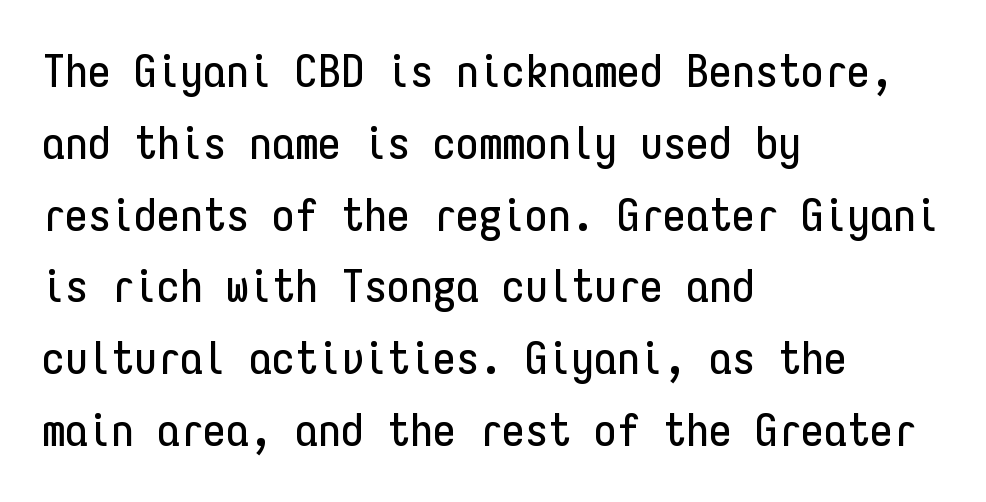
{"serif": "no", "italic": "no", "width": "condensed", "stroke_contrast": "low", "x_height": "medium", "monospaced": "yes", "underline": "no", "align": "left", "line_spacing": "normal", "line_spacing_ratio": 1.56, "letter_spacing": "normal", "letter_spacing_em": 0.0, "glyph_px": 46}
